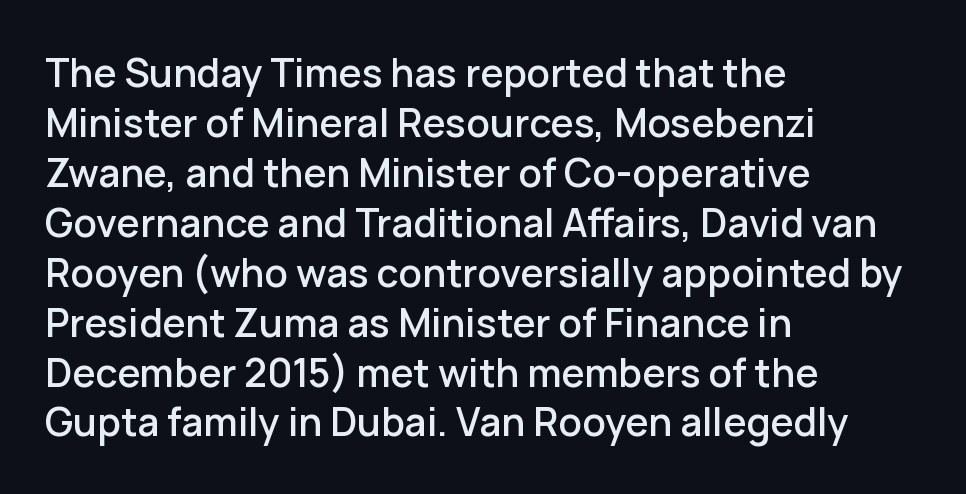
Q: Is the text italic (slanted)? A: No, it is upright.
Q: Is the typeface a serif or a sans-serif typeface? A: Sans-serif.
Q: Is the text underlined? A: No.
Q: How is the paragraph aligned? A: Left-aligned.
Q: Is the spacing between letters normal or unusually wide? A: Normal.
Q: Is the spacing between lines tight, normal or loose? A: Normal.
Q: Width (condensed, normal, or wide)? A: Normal.
Q: Stroke contrast? A: Low.
Q: x-height? A: Medium.
Q: Monospaced? A: No.
